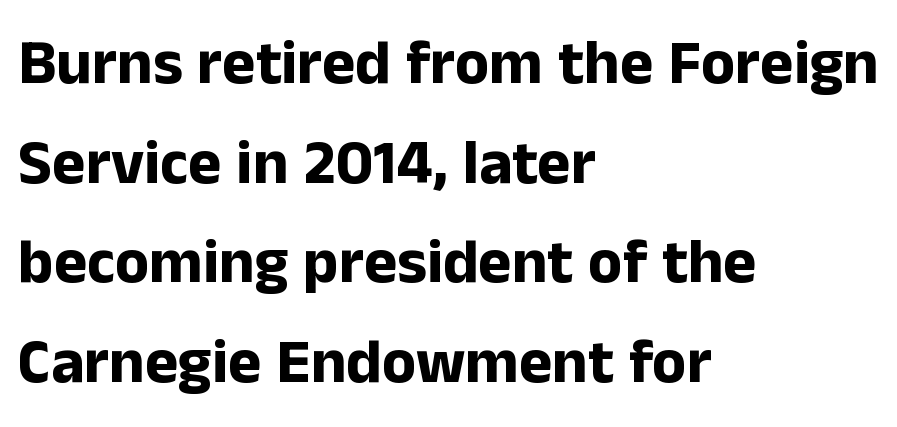
The image shows 63 px bold sans-serif type, upright; set left-aligned, normal line spacing (1.58x), normal letter spacing, not underlined; low stroke contrast and a medium x-height.
